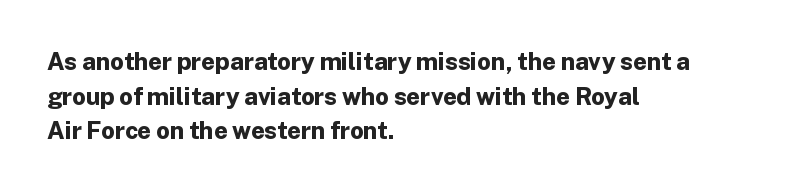
{"italic": "no", "bold": "yes", "underline": "no", "align": "left", "line_spacing": "normal", "line_spacing_ratio": 1.44, "letter_spacing": "normal", "letter_spacing_em": 0.0, "glyph_px": 24}
